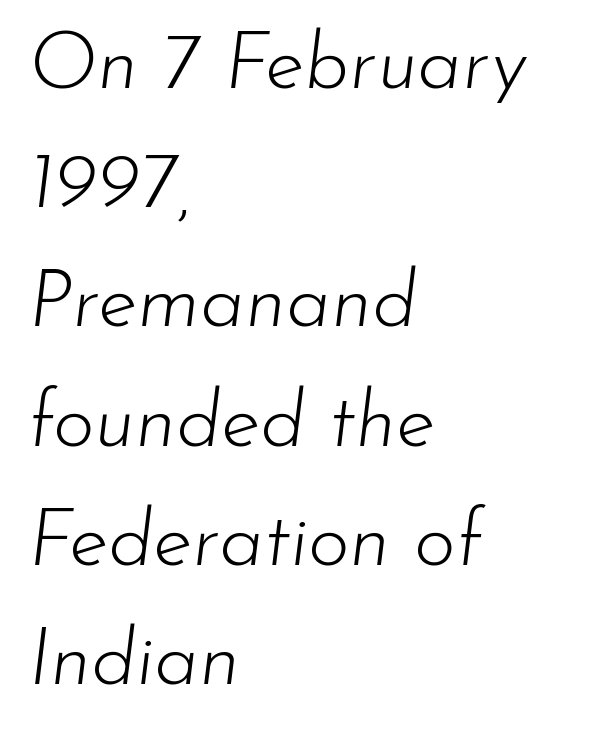
Q: Is the text bold? A: No.
Q: Is the text italic (slanted)? A: Yes, it leans right by about 7 degrees.
Q: Is the text underlined? A: No.
Q: How is the paragraph aligned? A: Left-aligned.
Q: Is the spacing between letters normal or unusually wide? A: Normal.
Q: Is the spacing between lines tight, normal or loose? A: Normal.
Q: Width (condensed, normal, or wide)? A: Normal.
Q: Stroke contrast? A: Low.
Q: x-height? A: Small.
Q: Monospaced? A: No.
